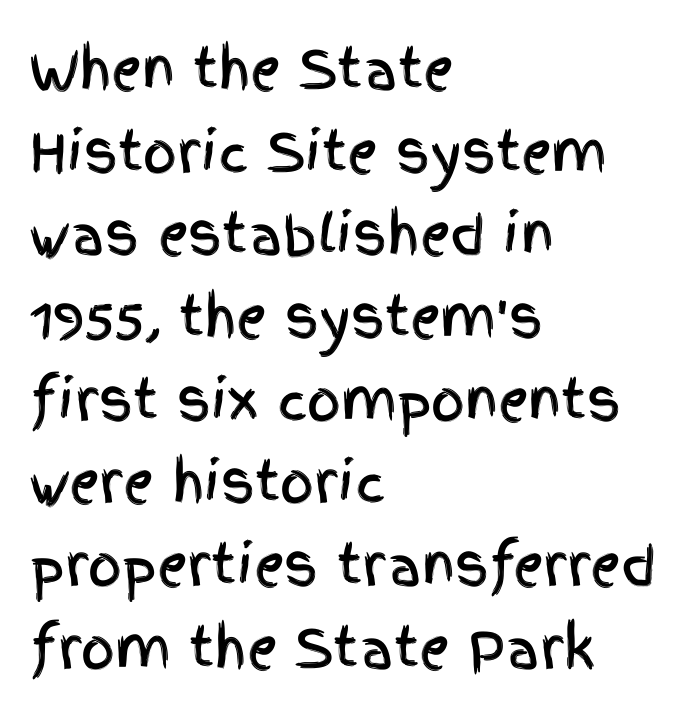
The image shows 53 px condensed sans-serif type, upright; set left-aligned, normal line spacing (1.56x), normal letter spacing, not underlined; a large x-height.
